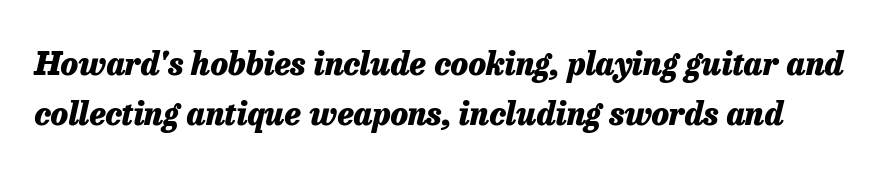
The image shows 32 px heavy type, italic (leaning right); set normal line spacing (1.57x), normal letter spacing, not underlined; low stroke contrast and a medium x-height.
